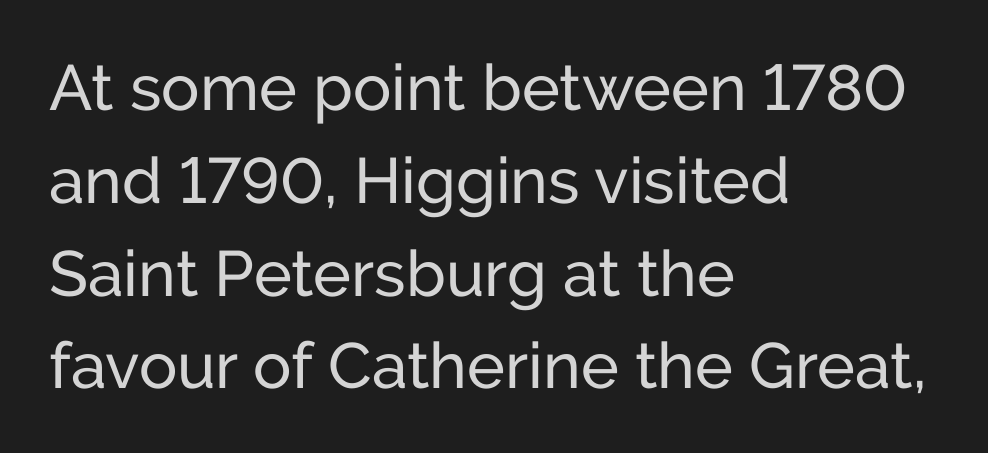
The image shows 64 px regular-weight sans-serif type, upright; set left-aligned, normal line spacing (1.45x), normal letter spacing, not underlined; low stroke contrast and a medium x-height.
